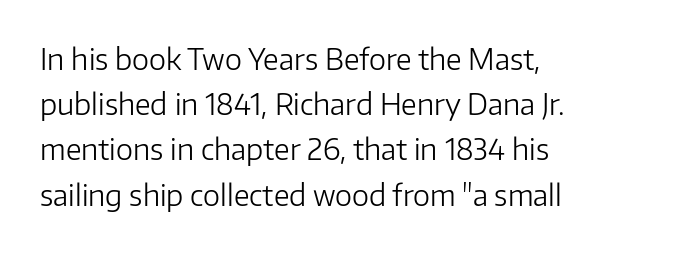
The image shows 29 px light sans-serif type, upright; set left-aligned, normal line spacing (1.56x), normal letter spacing, not underlined; low stroke contrast and a medium x-height.
